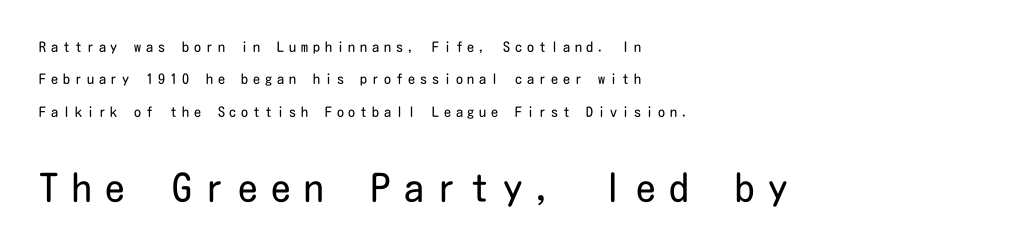
{"serif": "no", "italic": "no", "bold": "no", "weight": "regular", "width": "condensed", "stroke_contrast": "low", "x_height": "medium", "underline": "no", "align": "left", "line_spacing": "loose", "line_spacing_ratio": 2.31, "letter_spacing": "wide", "letter_spacing_em": 0.35, "larger_block": "second", "size_ratio": 2.79, "glyph_px": 39}
